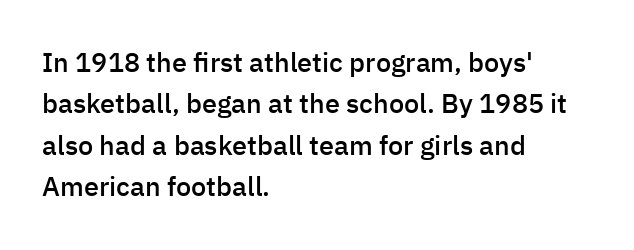
Q: Is the text bold? A: Semi-bold.
Q: Is the text italic (slanted)? A: No, it is upright.
Q: Is the text underlined? A: No.
Q: How is the paragraph aligned? A: Left-aligned.
Q: Is the spacing between letters normal or unusually wide? A: Normal.
Q: Is the spacing between lines tight, normal or loose? A: Normal.
